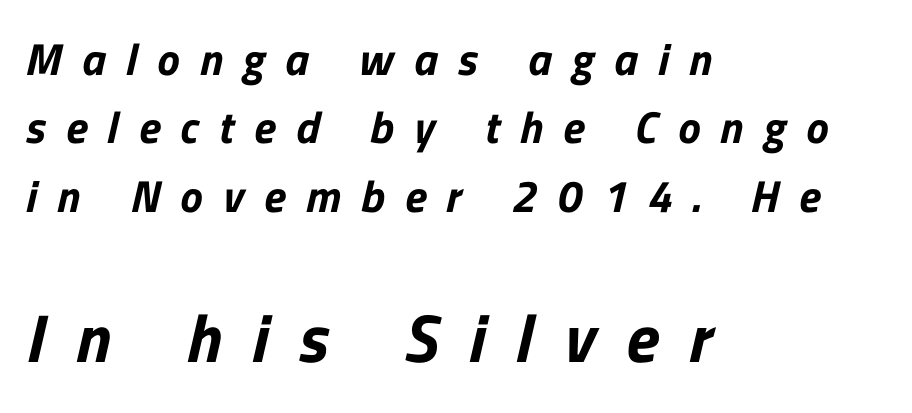
{"serif": "no", "width": "normal", "stroke_contrast": "low", "x_height": "medium", "monospaced": "no", "underline": "no", "align": "left", "line_spacing": "normal", "line_spacing_ratio": 1.52, "letter_spacing": "wide", "letter_spacing_em": 0.45, "larger_block": "second", "size_ratio": 1.51, "glyph_px": 68}
